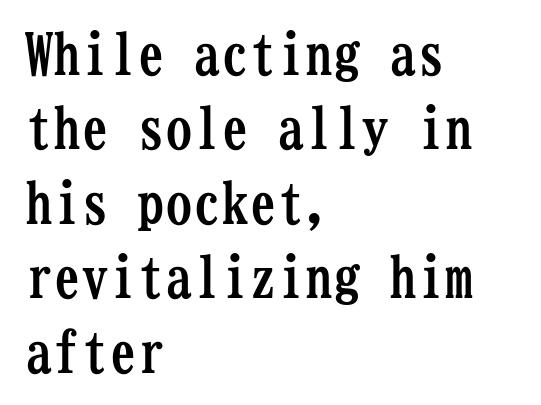
The typeface chosen for these lines features serifs. Short note: letters normally spaced. Is this a fixed-width face? Yes — each glyph sits in an identical cell. Leftover space on each line is placed entirely after the last word. Nope, not italic — everything's standing straight.
